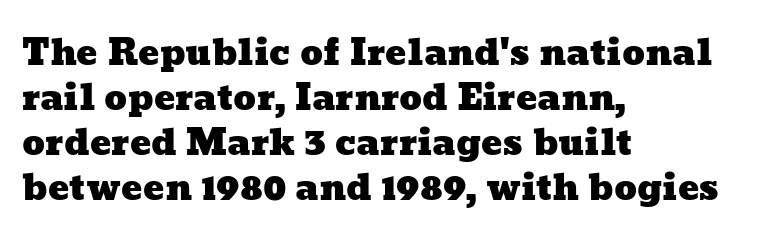
If you measured baseline to baseline, you'd find a middling distance. Compared with a centered layout, this one pins lines to the left instead. Nobody touched the tracking dial on this one. A typesetter would call this proportional, since set widths differ per character. Plain, unruled lines of type.
